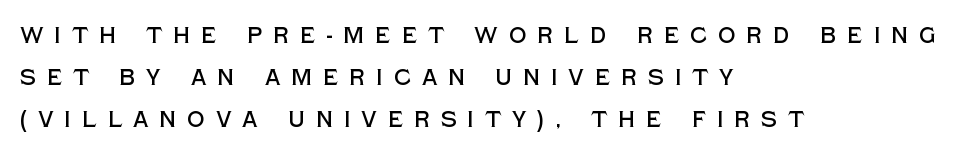
{"italic": "no", "underline": "no", "align": "left", "line_spacing": "loose", "line_spacing_ratio": 1.9, "letter_spacing": "wide", "letter_spacing_em": 0.49, "glyph_px": 22}
